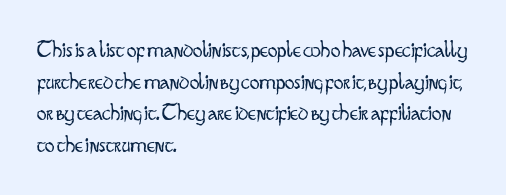
Q: Is the text bold? A: No.
Q: Is the text italic (slanted)? A: No, it is upright.
Q: Is the text underlined? A: No.
Q: How is the paragraph aligned? A: Left-aligned.
Q: Is the spacing between letters normal or unusually wide? A: Normal.
Q: Is the spacing between lines tight, normal or loose? A: Normal.
